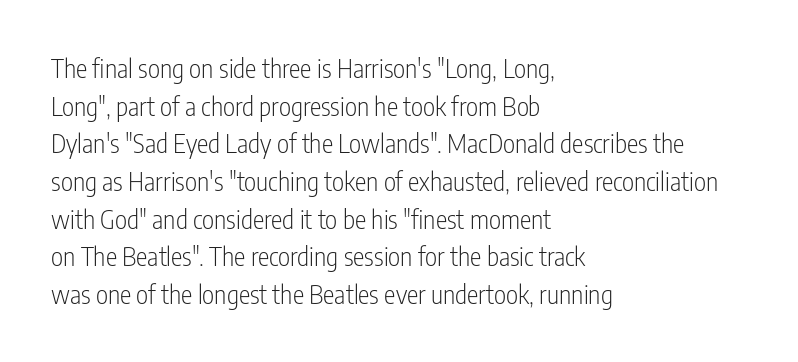
{"italic": "no", "bold": "no", "underline": "no", "align": "left", "line_spacing": "normal", "line_spacing_ratio": 1.45, "letter_spacing": "normal", "letter_spacing_em": 0.0, "glyph_px": 26}
